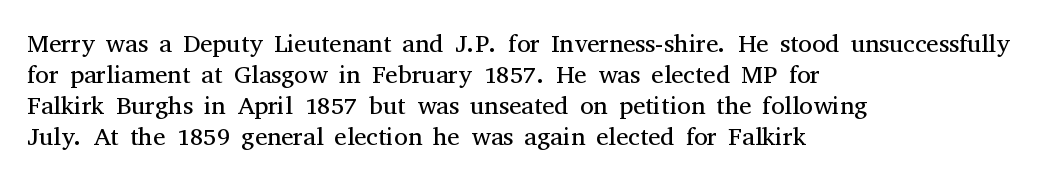
The image shows 25 px text type, upright; set left-aligned, line spacing 1.24x, normal letter spacing, not underlined.
